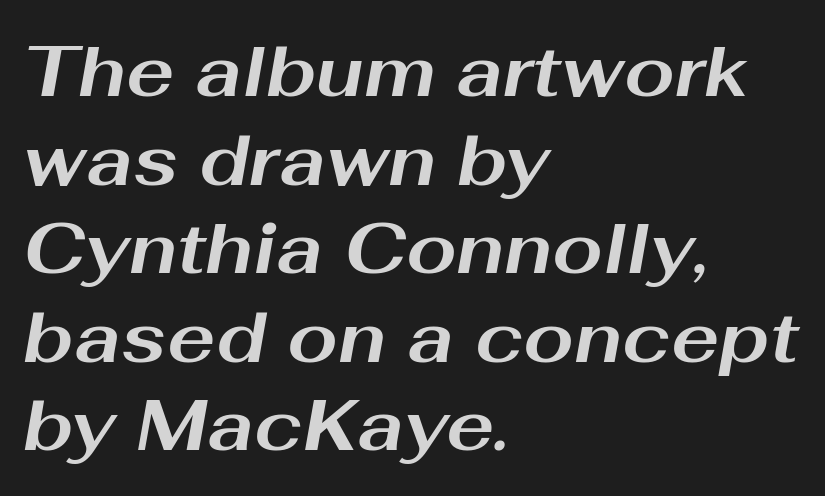
The image shows 72 px bold, wide type, italic (leaning right); set left-aligned, line spacing 1.23x, normal letter spacing, not underlined; medium stroke contrast and a medium x-height.
